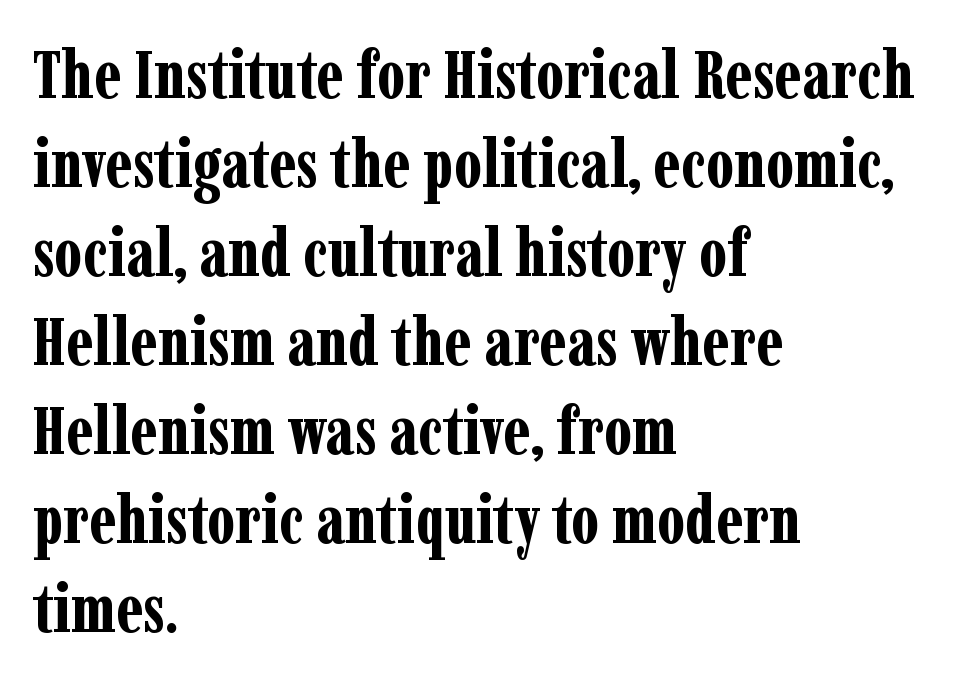
The image shows 68 px bold, condensed serif type, upright; set left-aligned, normal line spacing (1.31x), normal letter spacing, not underlined; low stroke contrast and a medium x-height.
